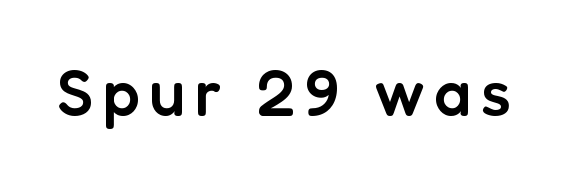
Q: Is the text bold? A: Semi-bold.
Q: Is the text italic (slanted)? A: No, it is upright.
Q: Is the typeface a serif or a sans-serif typeface? A: Sans-serif.
Q: Is the text underlined? A: No.
Q: Width (condensed, normal, or wide)? A: Normal.
Q: Stroke contrast? A: Low.
Q: x-height? A: Medium.
Q: Monospaced? A: No.
